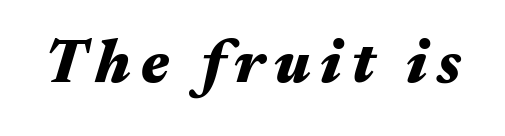
Q: Is the text bold? A: Yes.
Q: Is the text italic (slanted)? A: Yes, it leans right by about 17 degrees.
Q: Is the text underlined? A: No.
Q: Width (condensed, normal, or wide)? A: Wide.
Q: Stroke contrast? A: Medium.
Q: x-height? A: Medium.
Q: Monospaced? A: No.
